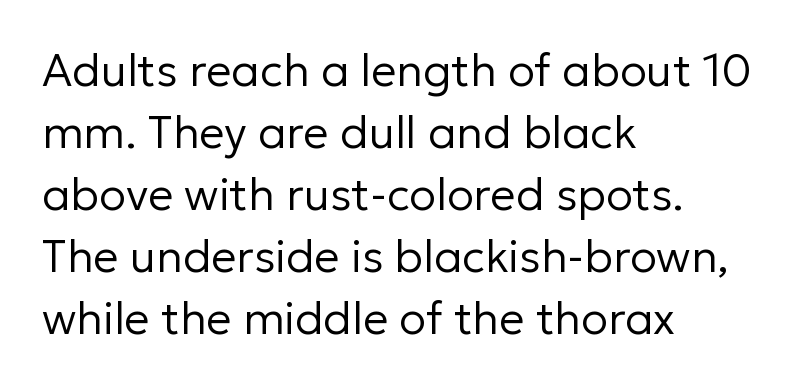
Q: Is the text bold? A: No.
Q: Is the text italic (slanted)? A: No, it is upright.
Q: Is the typeface a serif or a sans-serif typeface? A: Sans-serif.
Q: Is the text underlined? A: No.
Q: How is the paragraph aligned? A: Left-aligned.
Q: Is the spacing between letters normal or unusually wide? A: Normal.
Q: Is the spacing between lines tight, normal or loose? A: Normal.
Q: Width (condensed, normal, or wide)? A: Normal.
Q: Stroke contrast? A: Low.
Q: x-height? A: Medium.
Q: Monospaced? A: No.
